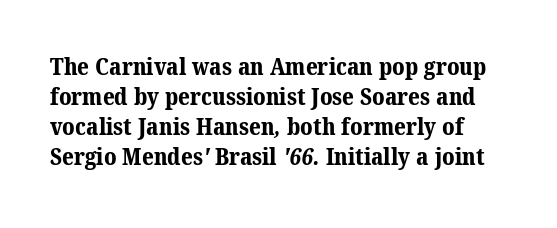
The letters are bold, with thick, heavy strokes. One glance says typical: line gaps are just what's usual. No word sits above an underline. Each word holds together tightly as a unit, with standard inter-letter gaps.
